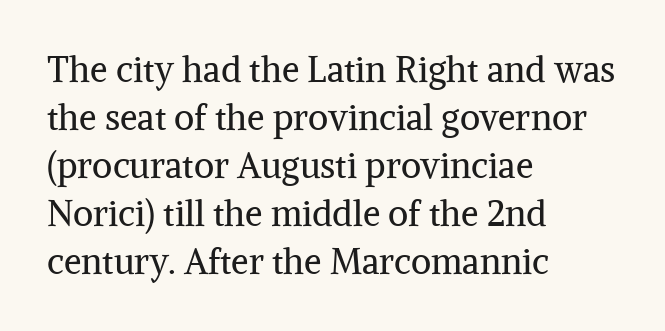
{"serif": "yes", "italic": "no", "bold": "no", "weight": "regular", "width": "normal", "stroke_contrast": "medium", "x_height": "medium", "monospaced": "no", "underline": "no", "align": "left", "line_spacing": "normal", "line_spacing_ratio": 1.37, "letter_spacing": "normal", "letter_spacing_em": 0.0, "glyph_px": 35}
